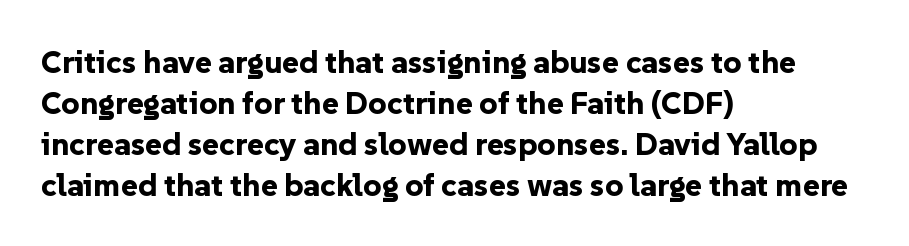
Q: Is the text bold? A: Yes.
Q: Is the text italic (slanted)? A: No, it is upright.
Q: Is the typeface a serif or a sans-serif typeface? A: Sans-serif.
Q: Is the text underlined? A: No.
Q: How is the paragraph aligned? A: Left-aligned.
Q: Is the spacing between letters normal or unusually wide? A: Normal.
Q: Is the spacing between lines tight, normal or loose? A: Normal.
Q: Width (condensed, normal, or wide)? A: Normal.
Q: Stroke contrast? A: Low.
Q: x-height? A: Medium.
Q: Monospaced? A: No.
